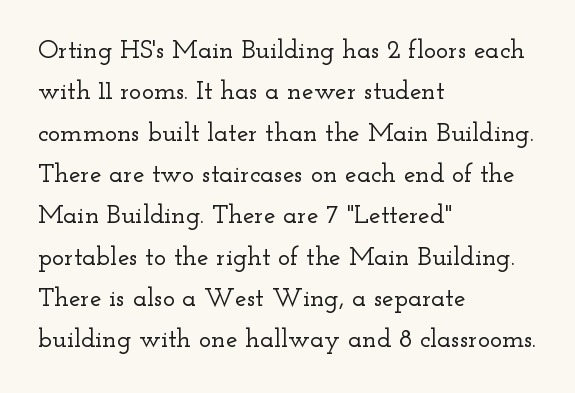
Q: Is the text italic (slanted)? A: No, it is upright.
Q: Is the text underlined? A: No.
Q: How is the paragraph aligned? A: Left-aligned.
Q: Is the spacing between letters normal or unusually wide? A: Normal.
Q: Is the spacing between lines tight, normal or loose? A: Normal.
